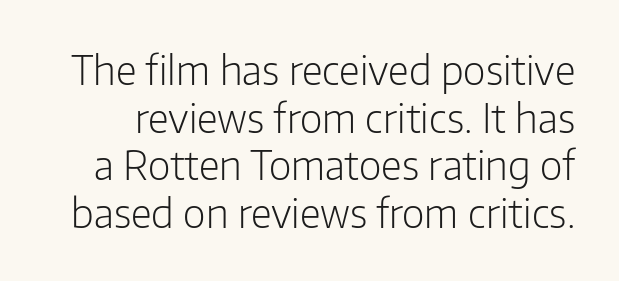
Q: Is the text bold? A: No.
Q: Is the text italic (slanted)? A: No, it is upright.
Q: Is the typeface a serif or a sans-serif typeface? A: Sans-serif.
Q: Is the text underlined? A: No.
Q: Is the spacing between letters normal or unusually wide? A: Normal.
Q: Width (condensed, normal, or wide)? A: Normal.
Q: Stroke contrast? A: Low.
Q: x-height? A: Medium.
Q: Monospaced? A: No.
